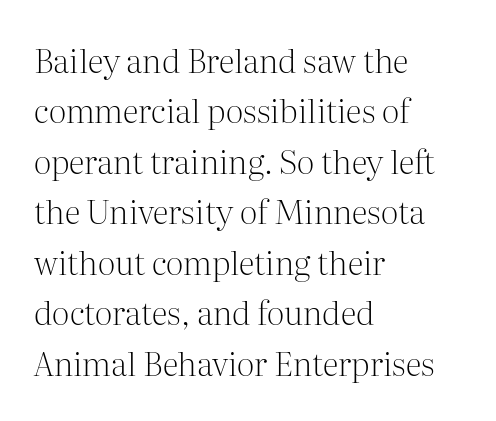
Underline: absent. The type family on display is of the serif kind. Here the glyphs are tracked normally, forming tight word shapes. It's the straight-up-and-down kind of type.
